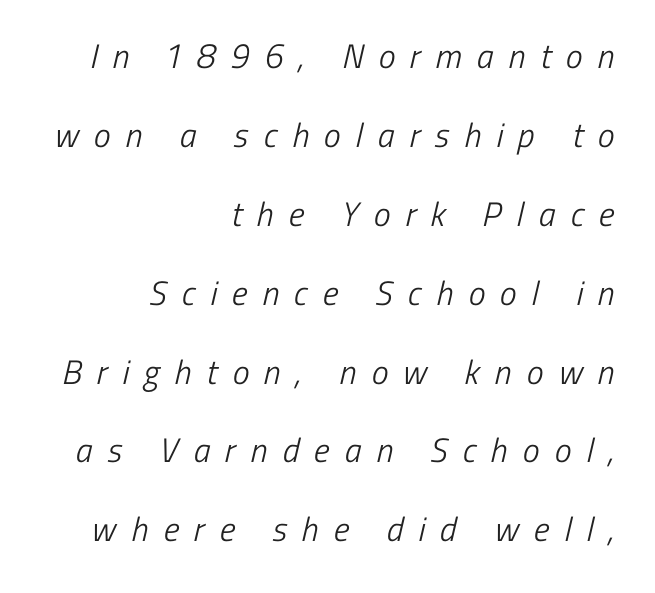
{"serif": "no", "bold": "no", "weight": "light", "width": "condensed", "stroke_contrast": "low", "x_height": "medium", "monospaced": "no", "underline": "no", "align": "right", "line_spacing": "loose", "line_spacing_ratio": 2.32, "letter_spacing": "wide", "letter_spacing_em": 0.44, "glyph_px": 34}
